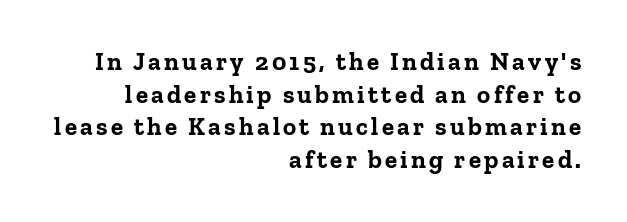
{"italic": "no", "bold": "yes", "underline": "no", "align": "right", "line_spacing": "normal", "line_spacing_ratio": 1.31, "glyph_px": 25}
